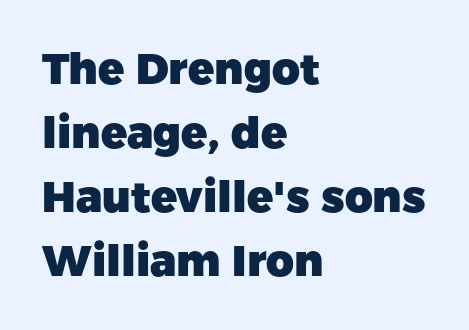
{"serif": "no", "italic": "no", "bold": "yes", "weight": "heavy", "width": "normal", "stroke_contrast": "low", "x_height": "medium", "monospaced": "no", "underline": "no", "align": "left", "line_spacing": "normal", "line_spacing_ratio": 1.49, "letter_spacing": "normal", "letter_spacing_em": 0.0, "glyph_px": 43}
